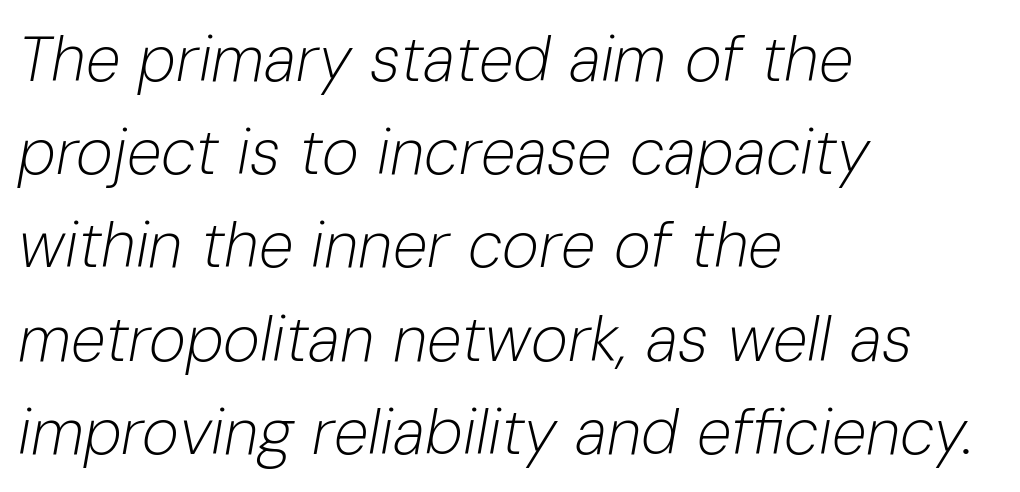
Q: Is the text bold? A: No.
Q: Is the text italic (slanted)? A: Yes, it leans right by about 10 degrees.
Q: Is the text underlined? A: No.
Q: How is the paragraph aligned? A: Left-aligned.
Q: Is the spacing between letters normal or unusually wide? A: Normal.
Q: Is the spacing between lines tight, normal or loose? A: Normal.
Q: Width (condensed, normal, or wide)? A: Normal.
Q: Stroke contrast? A: Low.
Q: x-height? A: Medium.
Q: Monospaced? A: No.
